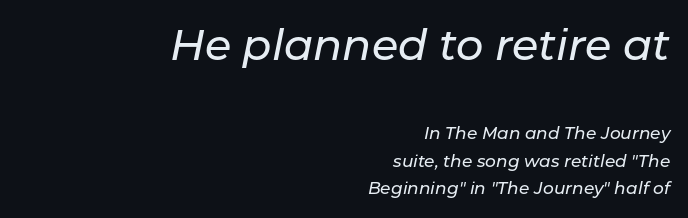
{"italic": "yes", "lean": "right", "slant_degrees": 11, "width": "normal", "stroke_contrast": "low", "x_height": "medium", "monospaced": "no", "underline": "no", "align": "right", "line_spacing": "normal", "line_spacing_ratio": 1.62, "letter_spacing": "normal", "letter_spacing_em": 0.0, "larger_block": "first", "size_ratio": 2.53, "glyph_px": 43}
